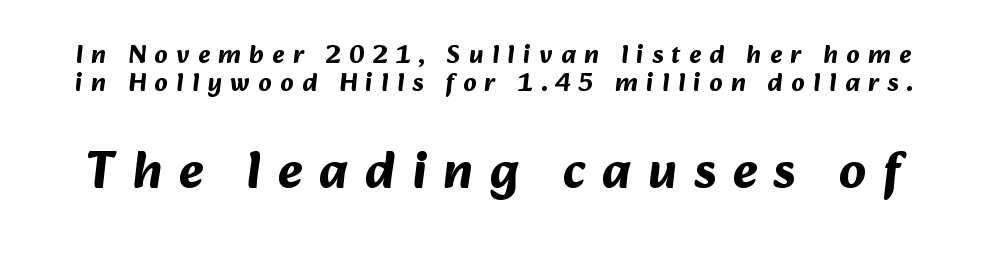
The image shows 52 px bold sans-serif type; set tight line spacing (1.07x), unusually wide letter spacing (+0.32 em), not underlined; the second (bottom) block is 2.0x larger; medium stroke contrast and a medium x-height.
